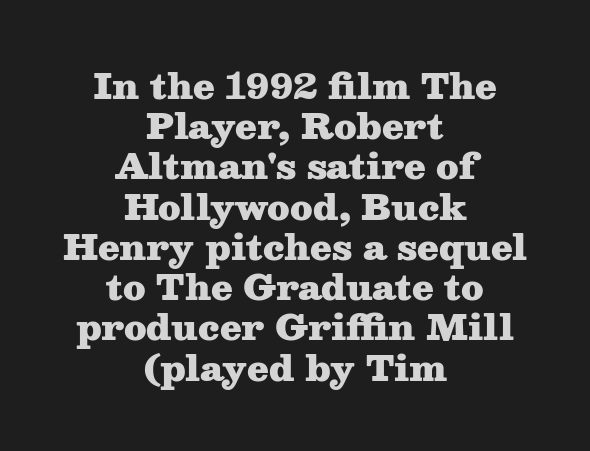
Q: Is the text bold? A: Yes.
Q: Is the text italic (slanted)? A: No, it is upright.
Q: Is the typeface a serif or a sans-serif typeface? A: Serif.
Q: Is the text underlined? A: No.
Q: How is the paragraph aligned? A: Centered.
Q: Is the spacing between letters normal or unusually wide? A: Normal.
Q: Is the spacing between lines tight, normal or loose? A: Tight.
Q: Width (condensed, normal, or wide)? A: Wide.
Q: Stroke contrast? A: Medium.
Q: x-height? A: Medium.
Q: Monospaced? A: No.
